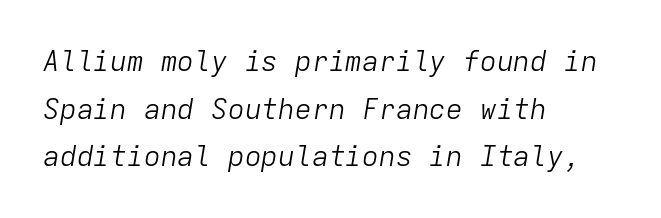
Q: Is the text bold? A: No.
Q: Is the text italic (slanted)? A: Yes, it leans right by about 9 degrees.
Q: Is the text underlined? A: No.
Q: How is the paragraph aligned? A: Left-aligned.
Q: Is the spacing between letters normal or unusually wide? A: Normal.
Q: Is the spacing between lines tight, normal or loose? A: Normal.
Q: Width (condensed, normal, or wide)? A: Normal.
Q: Stroke contrast? A: Low.
Q: x-height? A: Medium.
Q: Monospaced? A: Yes.
